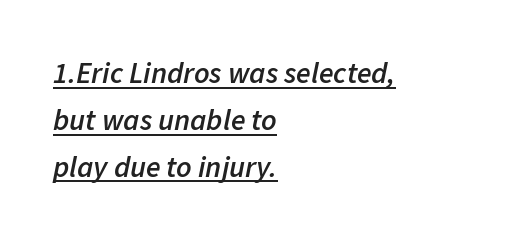
{"italic": "yes", "lean": "right", "slant_degrees": 11, "bold": "semi", "weight": "semibold", "width": "normal", "stroke_contrast": "low", "x_height": "medium", "monospaced": "no", "underline": "yes", "align": "left", "line_spacing": "normal", "line_spacing_ratio": 1.56, "letter_spacing": "normal", "letter_spacing_em": 0.0, "glyph_px": 30}
